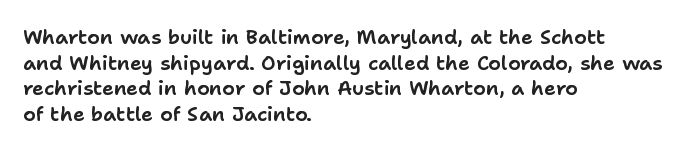
Nobody drew a line under any word here. Italic? Not at all — the glyphs are vertical. The rendering uses a moderate line-height, typical for paragraphs. You could call the tracking neutral — neither tight nor loose. This sample is left-justified, so line endings fall wherever the words run out.
